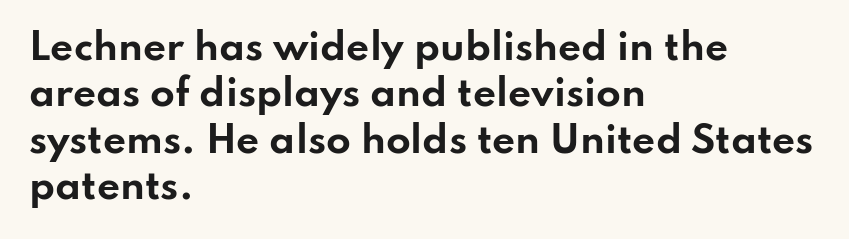
The image shows 36 px bold, wide sans-serif type, upright; set left-aligned, normal line spacing (1.29x), normal letter spacing, not underlined; low stroke contrast and a small x-height.
